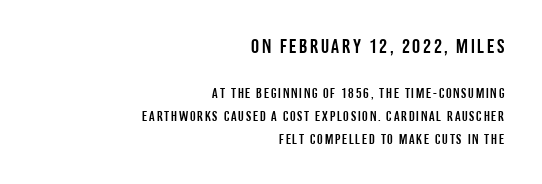
Q: Is the text italic (slanted)? A: No, it is upright.
Q: Is the text underlined? A: No.
Q: How is the paragraph aligned? A: Right-aligned.
Q: Is the spacing between lines tight, normal or loose? A: Normal.
Q: Which block of text is set in a larger size, the first (top) or the second (bottom)? A: The first (top) one.
